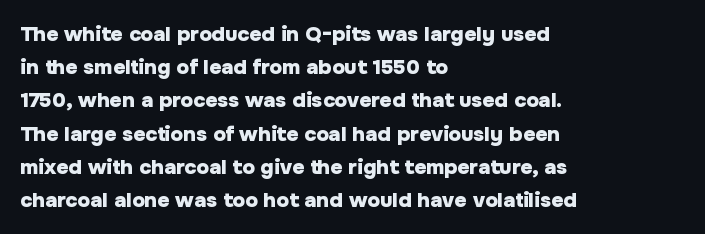
Q: Is the text bold? A: Yes.
Q: Is the text italic (slanted)? A: No, it is upright.
Q: Is the text underlined? A: No.
Q: How is the paragraph aligned? A: Left-aligned.
Q: Is the spacing between letters normal or unusually wide? A: Normal.
Q: Is the spacing between lines tight, normal or loose? A: Normal.
